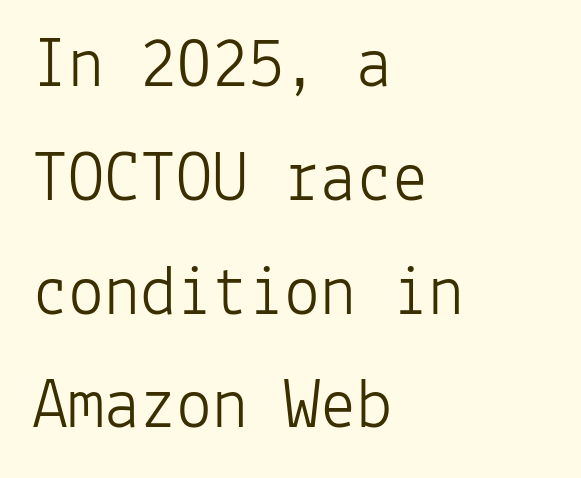
Type without underlining. Look at the tracking — it's just the regular setting, nothing added. Posture: upright roman. The face looks like a standard text weight, possibly lighter. Caption: multi-line text, flush left, ragged right. Each new line begins a customary step beneath the previous one.
